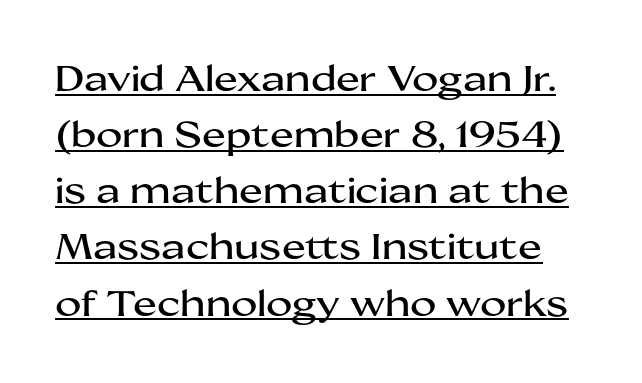
{"italic": "no", "width": "wide", "stroke_contrast": "medium", "x_height": "medium", "monospaced": "no", "underline": "yes", "line_spacing": "normal", "line_spacing_ratio": 1.56, "letter_spacing": "normal", "letter_spacing_em": 0.0, "glyph_px": 36}
